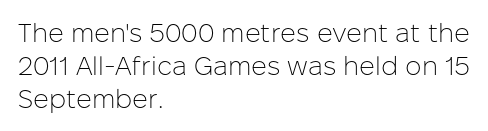
Check the space under the baseline: it is left empty. Posture: upright roman. Is the type heavy? It reads as light-to-regular instead. One-word summary of the alignment: left. The line-height multiplier appears to be the usual default.
